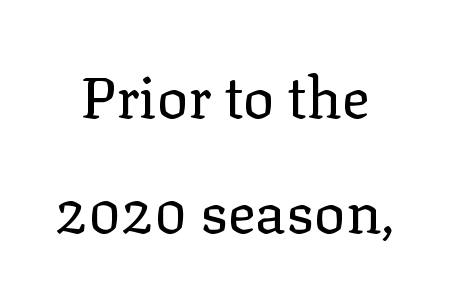
Each letter keeps its own natural width here, so spacing adapts to shape. Style check: upright. The characters display serif detailing at their extremities. Airy leading. The specimen omits any rule beneath the text block's lines.
